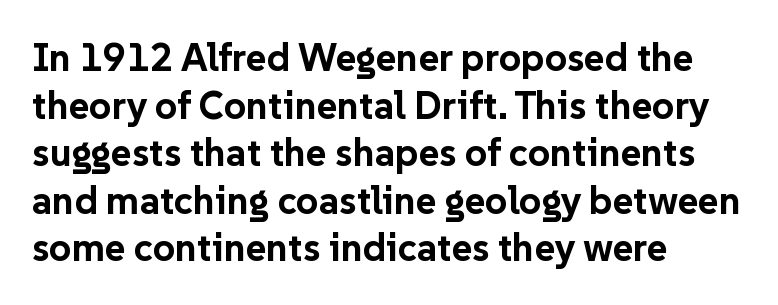
The image shows 39 px bold sans-serif type, upright; set left-aligned, line spacing 1.22x, normal letter spacing, not underlined; low stroke contrast and a medium x-height.
